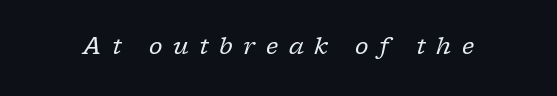
Q: Is the text bold? A: No.
Q: Is the text italic (slanted)? A: Yes, it leans right by about 17 degrees.
Q: Is the text underlined? A: No.
Q: Is the spacing between letters normal or unusually wide? A: Unusually wide.
